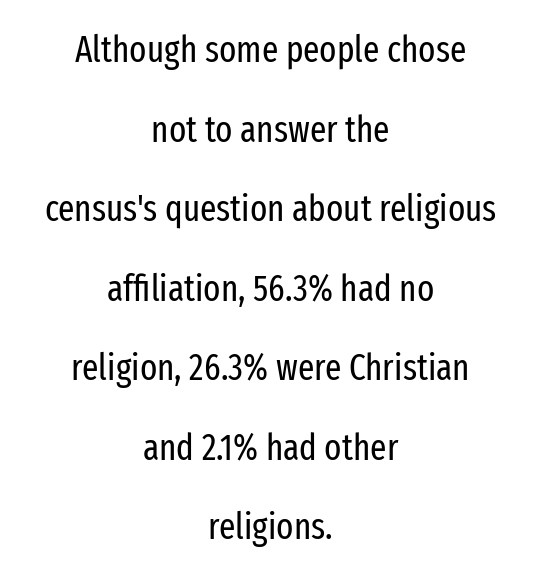
The image shows 36 px regular-weight, condensed sans-serif type, upright; set centered, loose line spacing (2.21x), normal letter spacing, not underlined; low stroke contrast and a medium x-height.
